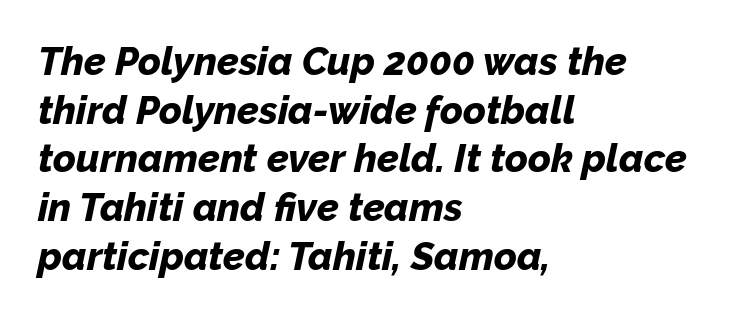
Q: Is the text bold? A: Yes.
Q: Is the text italic (slanted)? A: Yes, it leans right by about 12 degrees.
Q: Is the text underlined? A: No.
Q: How is the paragraph aligned? A: Left-aligned.
Q: Is the spacing between letters normal or unusually wide? A: Normal.
Q: Is the spacing between lines tight, normal or loose? A: Normal.
Q: Width (condensed, normal, or wide)? A: Normal.
Q: Stroke contrast? A: Low.
Q: x-height? A: Medium.
Q: Monospaced? A: No.
